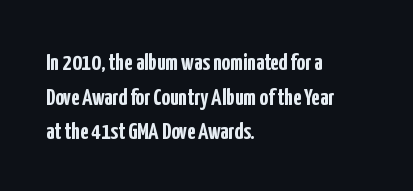
Rule under the text: the space is simply empty. Nothing unusual about the tracking: characters are spaced as the font intends. Leading: standard. This sample uses an upright cut, with every glyph sitting square on the baseline. Set as a true bold cut, around the 700 mark. Line beginnings align vertically; line endings do not.
